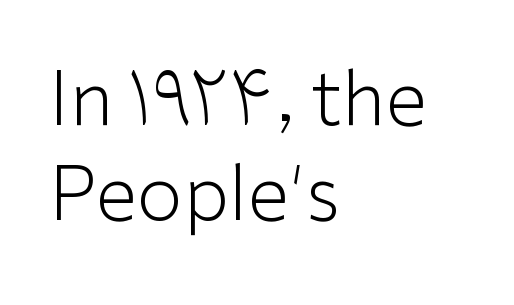
Q: Is the text bold? A: No.
Q: Is the text italic (slanted)? A: No, it is upright.
Q: Is the typeface a serif or a sans-serif typeface? A: Sans-serif.
Q: Is the text underlined? A: No.
Q: How is the paragraph aligned? A: Left-aligned.
Q: Is the spacing between letters normal or unusually wide? A: Normal.
Q: Is the spacing between lines tight, normal or loose? A: Normal.
Q: Width (condensed, normal, or wide)? A: Normal.
Q: Stroke contrast? A: Low.
Q: x-height? A: Medium.
Q: Monospaced? A: No.
